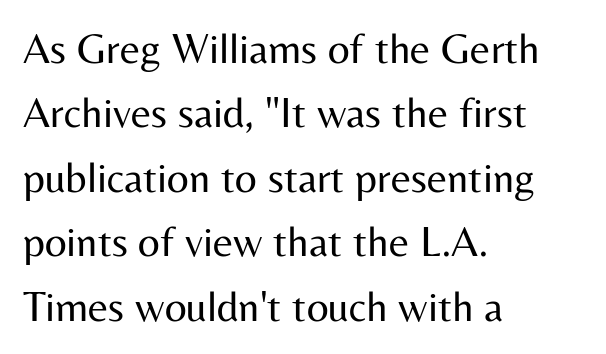
{"serif": "no", "italic": "no", "bold": "no", "weight": "regular", "width": "normal", "stroke_contrast": "medium", "x_height": "medium", "monospaced": "no", "underline": "no", "align": "left", "line_spacing": "normal", "line_spacing_ratio": 1.5, "letter_spacing": "normal", "letter_spacing_em": 0.0, "glyph_px": 43}
